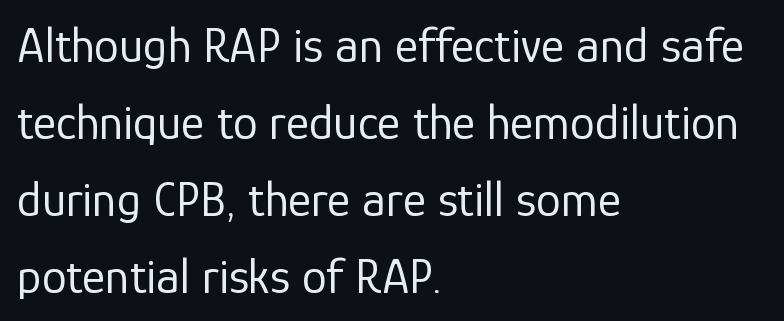
Q: Is the text bold? A: No.
Q: Is the text italic (slanted)? A: No, it is upright.
Q: Is the typeface a serif or a sans-serif typeface? A: Sans-serif.
Q: Is the text underlined? A: No.
Q: How is the paragraph aligned? A: Left-aligned.
Q: Is the spacing between letters normal or unusually wide? A: Normal.
Q: Is the spacing between lines tight, normal or loose? A: Normal.
Q: Width (condensed, normal, or wide)? A: Normal.
Q: Stroke contrast? A: Low.
Q: x-height? A: Medium.
Q: Monospaced? A: No.
